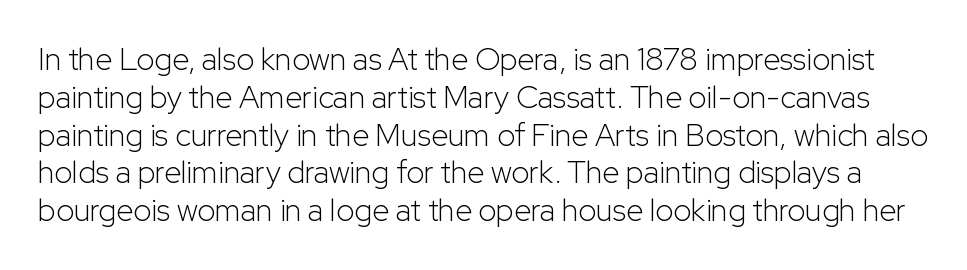
{"serif": "no", "italic": "no", "bold": "no", "weight": "light", "width": "normal", "stroke_contrast": "low", "x_height": "medium", "monospaced": "no", "underline": "no", "line_spacing_ratio": 1.22, "letter_spacing": "normal", "letter_spacing_em": 0.0, "glyph_px": 31}
